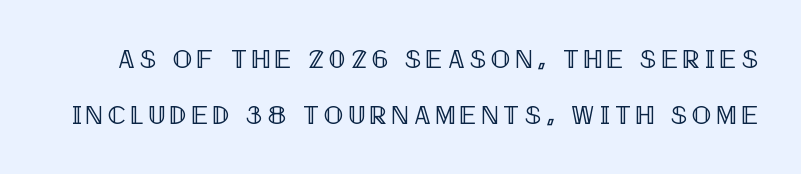
{"italic": "no", "underline": "no", "line_spacing": "loose", "line_spacing_ratio": 2.17, "glyph_px": 26}
